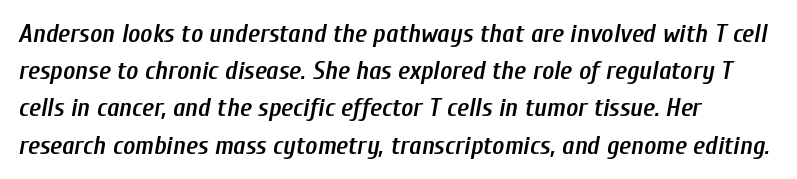
{"italic": "yes", "lean": "right", "slant_degrees": 10, "bold": "semi", "underline": "no", "align": "left", "line_spacing": "normal", "line_spacing_ratio": 1.43, "letter_spacing": "normal", "letter_spacing_em": 0.0, "glyph_px": 26}
